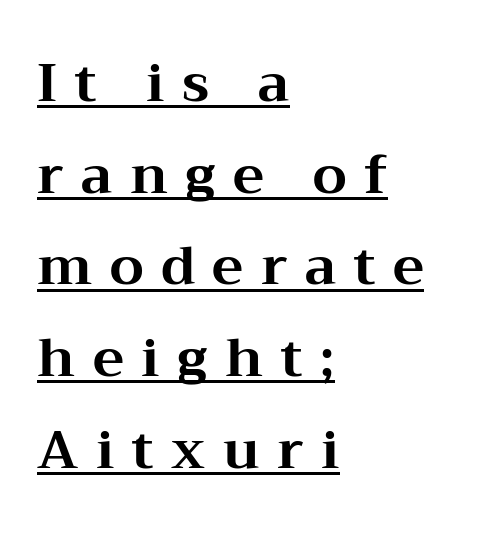
Short note: letters widely spaced. The typesetter has applied underlining to the passage shown. What weight is shown? A full bold with thick strokes. The axis of the letterforms is exactly vertical.
